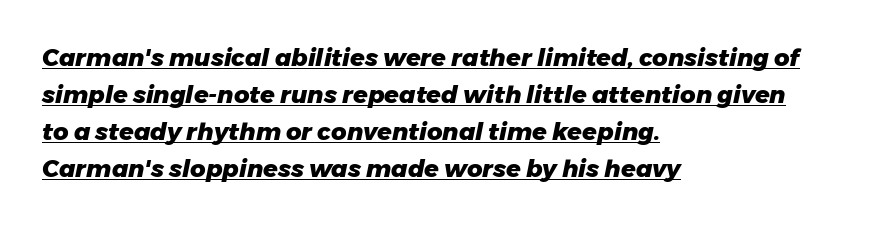
Q: Is the text bold? A: Yes.
Q: Is the text italic (slanted)? A: Yes, it leans right by about 11 degrees.
Q: Is the text underlined? A: Yes.
Q: How is the paragraph aligned? A: Left-aligned.
Q: Is the spacing between letters normal or unusually wide? A: Normal.
Q: Is the spacing between lines tight, normal or loose? A: Normal.
